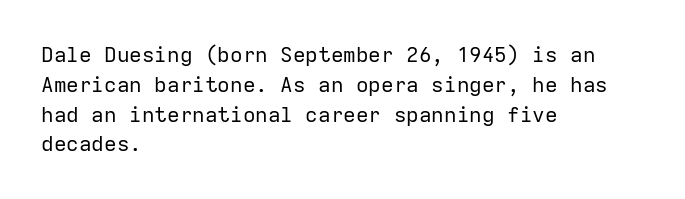
Quick note: interline space is typical. Nothing unusual about the tracking: characters are spaced as the font intends. Unmarked baselines from the first word to the last. No italicization has been applied; the sample stays upright.
